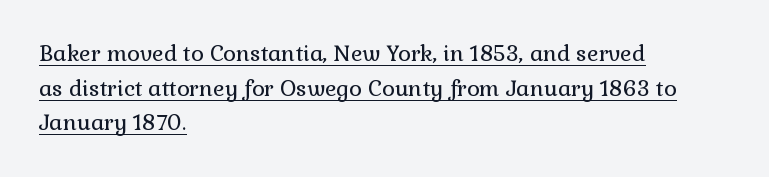
Q: Is the text bold? A: No.
Q: Is the text italic (slanted)? A: No, it is upright.
Q: Is the text underlined? A: Yes.
Q: How is the paragraph aligned? A: Left-aligned.
Q: Is the spacing between letters normal or unusually wide? A: Normal.
Q: Is the spacing between lines tight, normal or loose? A: Normal.
